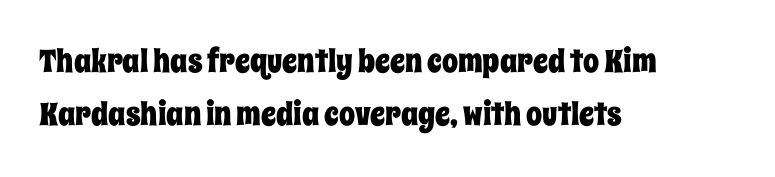
{"italic": "no", "width": "condensed", "stroke_contrast": "low", "x_height": "large", "monospaced": "no", "underline": "no", "align": "left", "line_spacing": "normal", "line_spacing_ratio": 1.66, "letter_spacing": "normal", "letter_spacing_em": 0.0, "glyph_px": 32}
